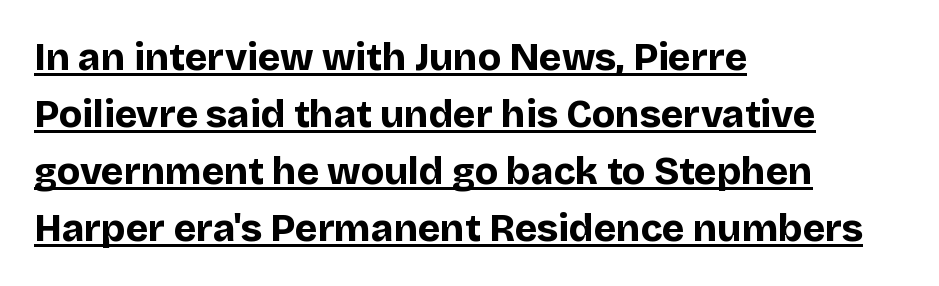
Q: Is the text bold? A: Yes.
Q: Is the text italic (slanted)? A: No, it is upright.
Q: Is the typeface a serif or a sans-serif typeface? A: Sans-serif.
Q: Is the text underlined? A: Yes.
Q: How is the paragraph aligned? A: Left-aligned.
Q: Is the spacing between letters normal or unusually wide? A: Normal.
Q: Is the spacing between lines tight, normal or loose? A: Normal.
Q: Width (condensed, normal, or wide)? A: Normal.
Q: Stroke contrast? A: Low.
Q: x-height? A: Large.
Q: Monospaced? A: No.
